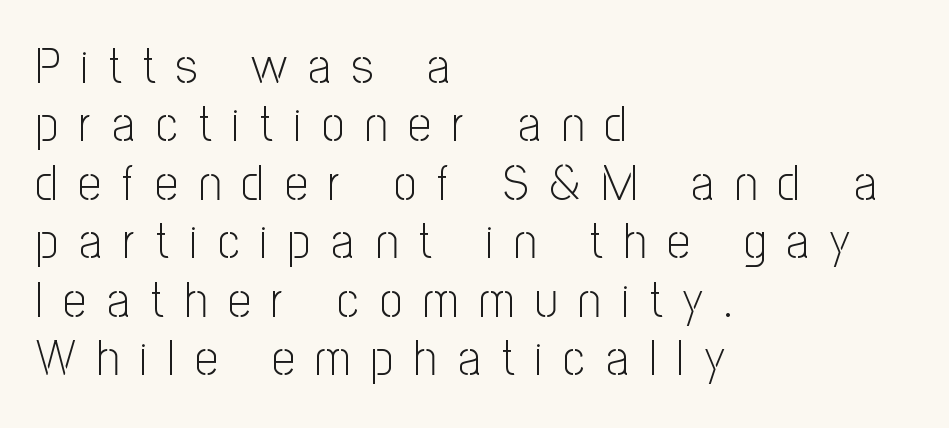
Quick note: not italic, upright. Weight: not bold — regular or lighter. Do the characters align in a grid? No, the font is proportional. Caption: multi-line text, flush left, ragged right. Nothing sits at the stroke ends, so this counts as sans-serif. Short note: letters widely spaced.
